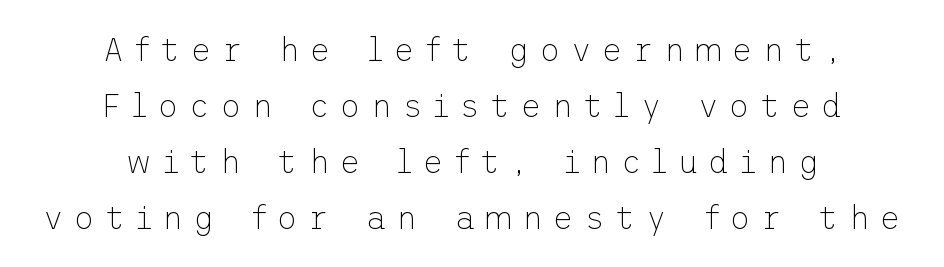
Q: Is the text bold? A: No.
Q: Is the text italic (slanted)? A: No, it is upright.
Q: Is the typeface a serif or a sans-serif typeface? A: Sans-serif.
Q: Is the text underlined? A: No.
Q: How is the paragraph aligned? A: Centered.
Q: Is the spacing between letters normal or unusually wide? A: Unusually wide.
Q: Width (condensed, normal, or wide)? A: Normal.
Q: Stroke contrast? A: Low.
Q: x-height? A: Medium.
